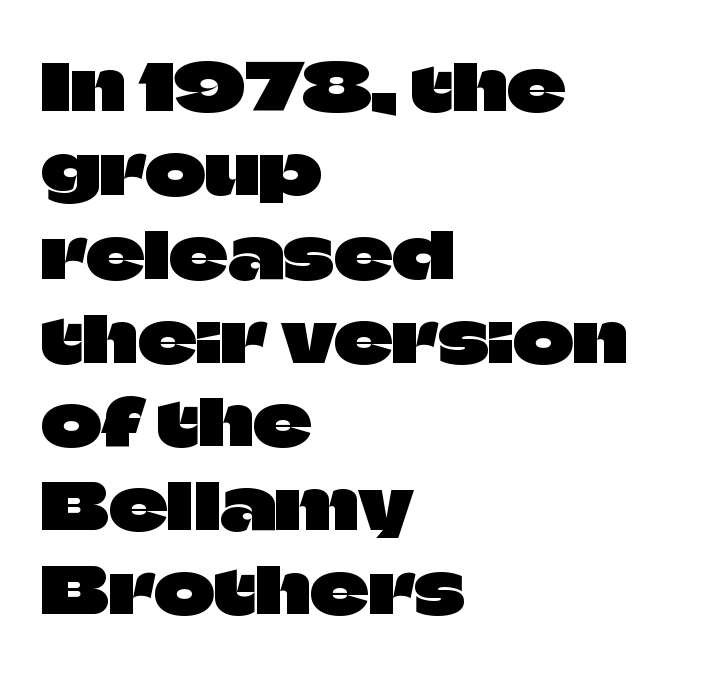
{"serif": "no", "italic": "no", "width": "normal", "stroke_contrast": "low", "x_height": "large", "monospaced": "no", "underline": "no", "align": "left", "line_spacing": "normal", "line_spacing_ratio": 1.29, "letter_spacing": "normal", "letter_spacing_em": 0.0, "glyph_px": 65}
